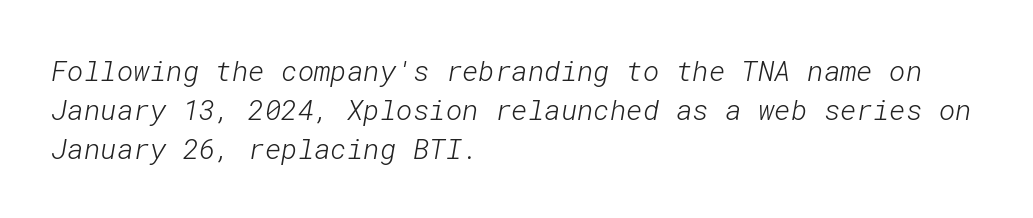
Q: Is the text bold? A: No.
Q: Is the typeface a serif or a sans-serif typeface? A: Sans-serif.
Q: Is the text underlined? A: No.
Q: How is the paragraph aligned? A: Left-aligned.
Q: Is the spacing between letters normal or unusually wide? A: Normal.
Q: Is the spacing between lines tight, normal or loose? A: Normal.
Q: Width (condensed, normal, or wide)? A: Normal.
Q: Stroke contrast? A: Low.
Q: x-height? A: Medium.
